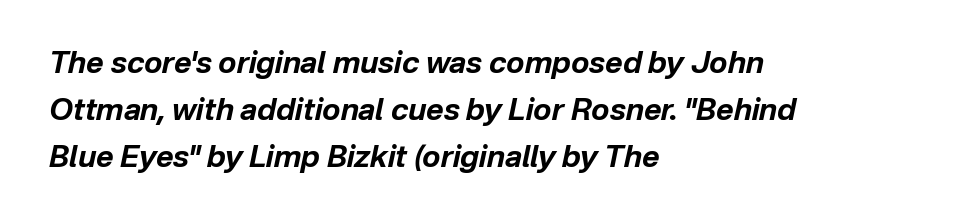
Q: Is the text bold? A: Yes.
Q: Is the text italic (slanted)? A: Yes, it leans right by about 12 degrees.
Q: Is the text underlined? A: No.
Q: How is the paragraph aligned? A: Left-aligned.
Q: Is the spacing between letters normal or unusually wide? A: Normal.
Q: Is the spacing between lines tight, normal or loose? A: Normal.
Q: Width (condensed, normal, or wide)? A: Normal.
Q: Stroke contrast? A: Low.
Q: x-height? A: Medium.
Q: Monospaced? A: No.
